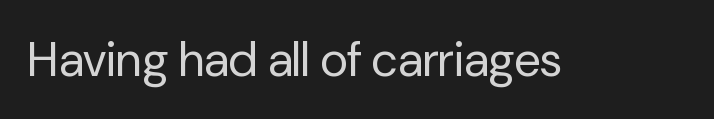
{"serif": "no", "italic": "no", "bold": "no", "weight": "regular", "width": "normal", "stroke_contrast": "low", "x_height": "medium", "monospaced": "no", "underline": "no", "letter_spacing": "normal", "letter_spacing_em": 0.0, "glyph_px": 48}
